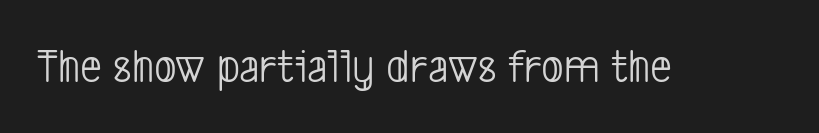
The image shows 48 px light, condensed sans-serif type; set normal letter spacing, not underlined; low stroke contrast and a medium x-height.
